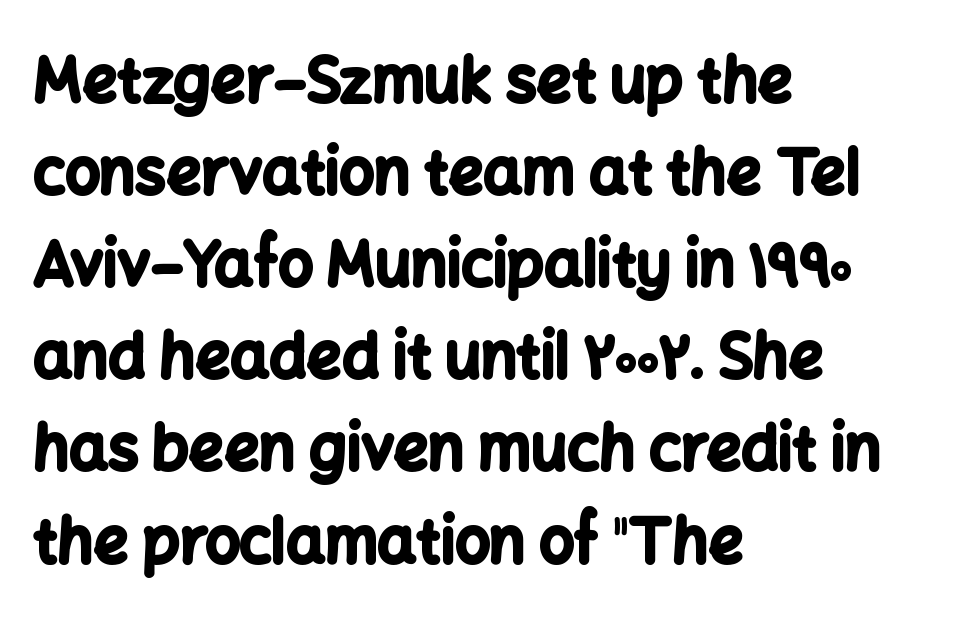
Q: Is the text bold? A: Yes.
Q: Is the text italic (slanted)? A: No, it is upright.
Q: Is the typeface a serif or a sans-serif typeface? A: Sans-serif.
Q: Is the text underlined? A: No.
Q: How is the paragraph aligned? A: Left-aligned.
Q: Is the spacing between letters normal or unusually wide? A: Normal.
Q: Is the spacing between lines tight, normal or loose? A: Normal.
Q: Width (condensed, normal, or wide)? A: Normal.
Q: Stroke contrast? A: Low.
Q: x-height? A: Medium.
Q: Monospaced? A: No.
